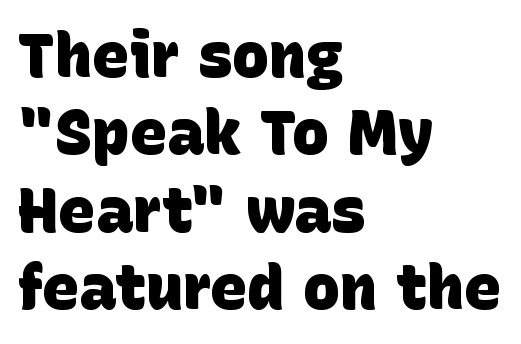
Q: Is the text bold? A: Yes.
Q: Is the typeface a serif or a sans-serif typeface? A: Sans-serif.
Q: Is the text underlined? A: No.
Q: How is the paragraph aligned? A: Left-aligned.
Q: Is the spacing between letters normal or unusually wide? A: Normal.
Q: Is the spacing between lines tight, normal or loose? A: Normal.
Q: Width (condensed, normal, or wide)? A: Normal.
Q: Stroke contrast? A: Low.
Q: x-height? A: Large.
Q: Monospaced? A: No.
